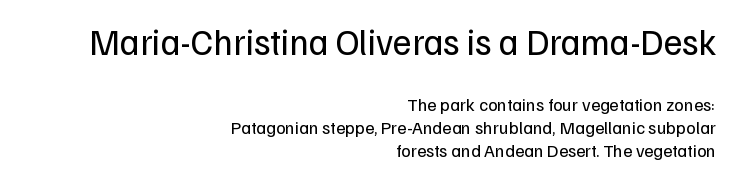
{"serif": "no", "italic": "no", "bold": "no", "weight": "regular", "width": "normal", "stroke_contrast": "low", "x_height": "medium", "monospaced": "no", "underline": "no", "align": "right", "line_spacing": "normal", "line_spacing_ratio": 1.26, "letter_spacing": "normal", "letter_spacing_em": 0.0, "larger_block": "first", "size_ratio": 2.0, "glyph_px": 36}
